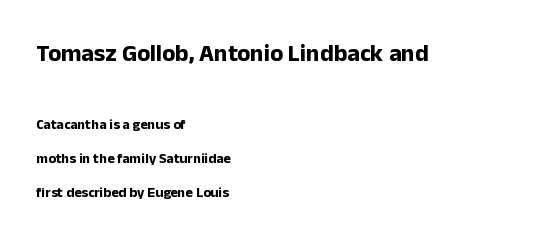
Q: Is the text bold? A: Yes.
Q: Is the text italic (slanted)? A: No, it is upright.
Q: Is the text underlined? A: No.
Q: How is the paragraph aligned? A: Left-aligned.
Q: Is the spacing between letters normal or unusually wide? A: Normal.
Q: Is the spacing between lines tight, normal or loose? A: Loose.
Q: Which block of text is set in a larger size, the first (top) or the second (bottom)? A: The first (top) one.
